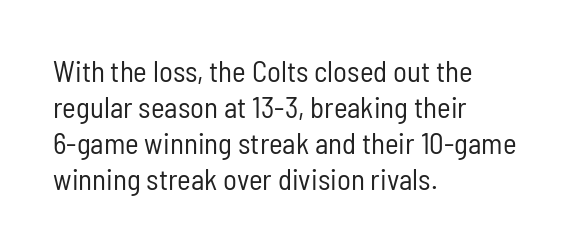
This is sans-serif lettering, the kind often seen on screens and signage. Characters follow at the spacing the type designer built in. The letters stand upright; this is a roman face. Is this a fixed-width face? No — the glyphs have proportional, varying widths.
